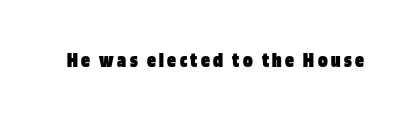
Weight check: bold — yes, fully. Rule under the text: the space is simply empty. Quick note: not italic, upright.
